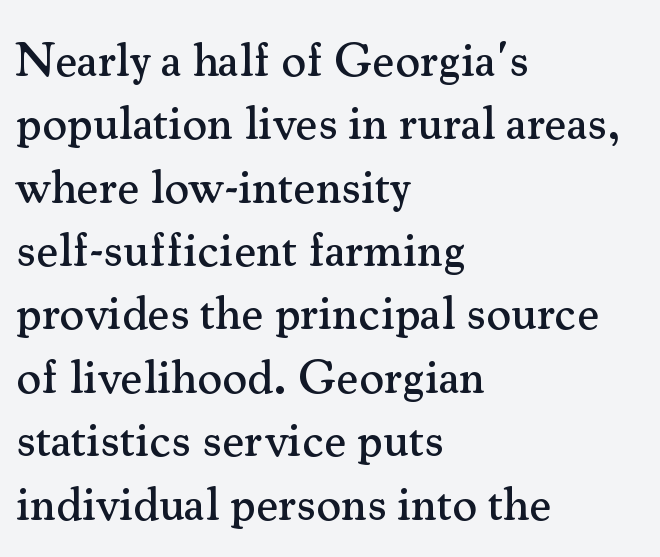
Q: Is the text italic (slanted)? A: No, it is upright.
Q: Is the typeface a serif or a sans-serif typeface? A: Serif.
Q: Is the text underlined? A: No.
Q: How is the paragraph aligned? A: Left-aligned.
Q: Is the spacing between letters normal or unusually wide? A: Normal.
Q: Is the spacing between lines tight, normal or loose? A: Normal.
Q: Width (condensed, normal, or wide)? A: Normal.
Q: Stroke contrast? A: Medium.
Q: x-height? A: Small.
Q: Monospaced? A: No.
